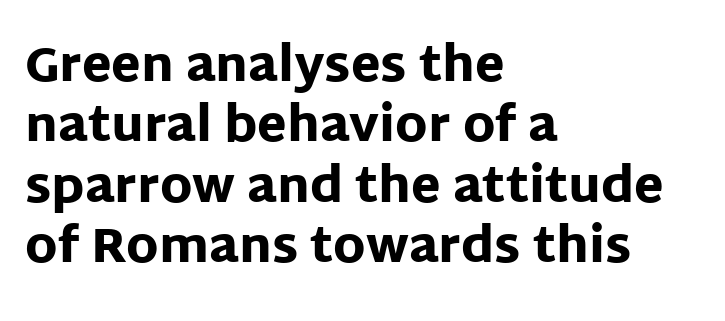
The image shows 48 px heavy sans-serif type, upright; set left-aligned, normal line spacing (1.26x), normal letter spacing, not underlined; low stroke contrast and a large x-height.
